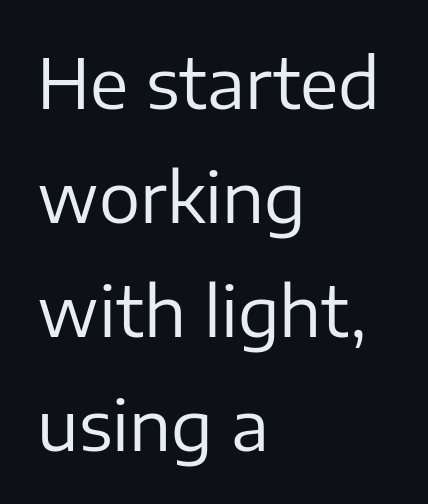
{"serif": "no", "italic": "no", "bold": "no", "weight": "regular", "width": "normal", "stroke_contrast": "low", "x_height": "medium", "monospaced": "no", "underline": "no", "align": "left", "line_spacing": "normal", "line_spacing_ratio": 1.65, "letter_spacing": "normal", "letter_spacing_em": 0.0, "glyph_px": 69}
